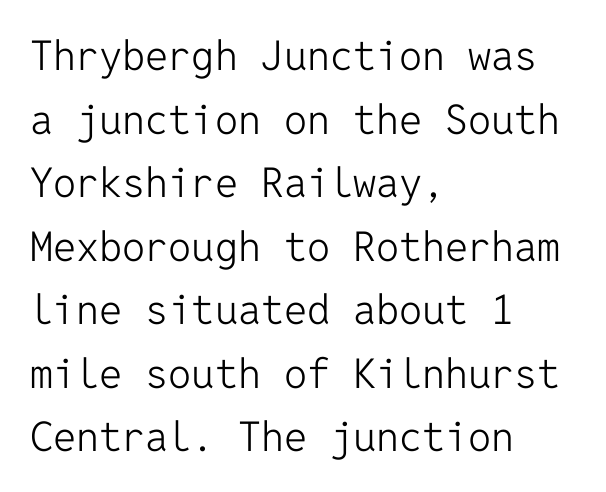
Q: Is the text bold? A: No.
Q: Is the text italic (slanted)? A: No, it is upright.
Q: Is the typeface a serif or a sans-serif typeface? A: Sans-serif.
Q: Is the text underlined? A: No.
Q: How is the paragraph aligned? A: Left-aligned.
Q: Is the spacing between letters normal or unusually wide? A: Normal.
Q: Is the spacing between lines tight, normal or loose? A: Normal.
Q: Width (condensed, normal, or wide)? A: Normal.
Q: Stroke contrast? A: Low.
Q: x-height? A: Medium.
Q: Monospaced? A: Yes.
